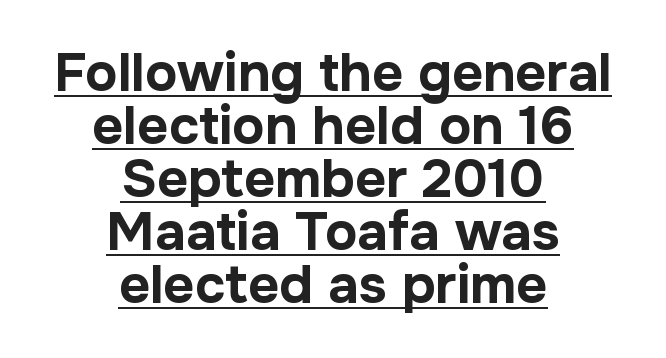
Q: Is the text bold? A: Yes.
Q: Is the text italic (slanted)? A: No, it is upright.
Q: Is the typeface a serif or a sans-serif typeface? A: Sans-serif.
Q: Is the text underlined? A: Yes.
Q: How is the paragraph aligned? A: Centered.
Q: Is the spacing between letters normal or unusually wide? A: Normal.
Q: Is the spacing between lines tight, normal or loose? A: Tight.
Q: Width (condensed, normal, or wide)? A: Normal.
Q: Stroke contrast? A: Low.
Q: x-height? A: Medium.
Q: Monospaced? A: No.
